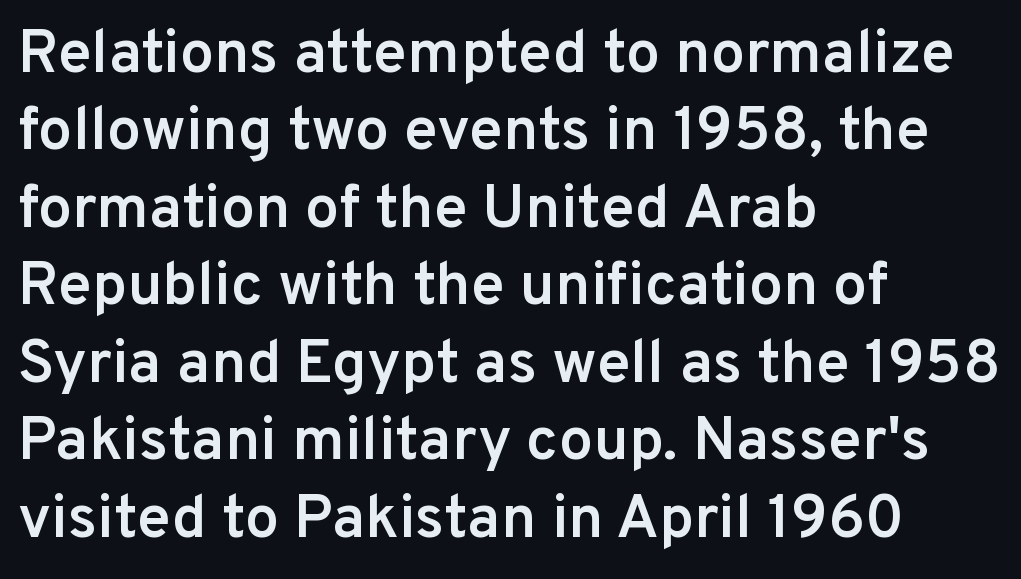
In terms of posture, this sample is upright. Honestly, there is no underline to notice here at all. The letters carry no serifs — their stems end cleanly without finishing strokes. This sample has the flowing, uneven cadence of proportional lettering. Firm but not heavy-handed strokes: this text is semibold.
